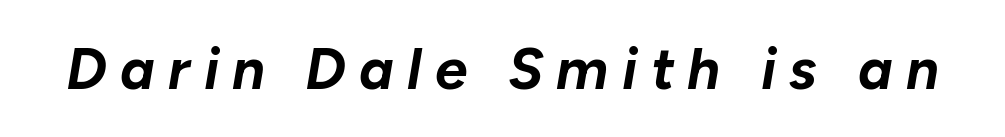
The image shows 58 px bold type, italic (leaning right); set unusually wide letter spacing (+0.23 em), not underlined; low stroke contrast and a medium x-height.
